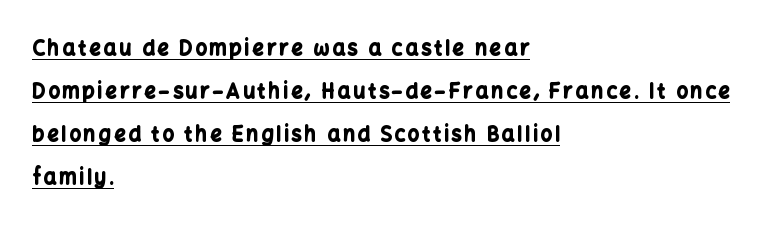
The letters stand upright; this is a roman face. If you measured baseline to baseline, you'd find a long distance. The rag falls on the right side of this text block. What decoration does the sample have? An underline.
